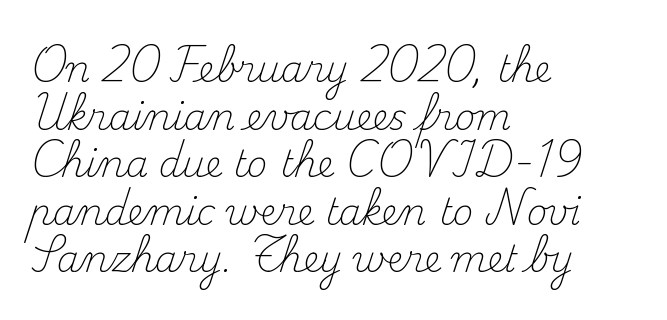
The gaps between neighbouring characters are ordinary and unremarkable. Look at the bottom of the vertical strokes: they flare into serifs here. Plain, unruled lines of type. The typesetting does not lean heavy: it is not bold. This sample has the flowing, uneven cadence of proportional lettering.
